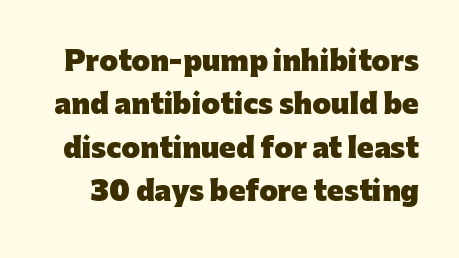
Each new line begins a customary step beneath the previous one. Is the type bold? Yes — the strokes are clearly thick and heavy. Unmarked baselines from the first word to the last. The tracking reads as untouched default to a designer's eye. The font's upright variant was chosen for this text.
